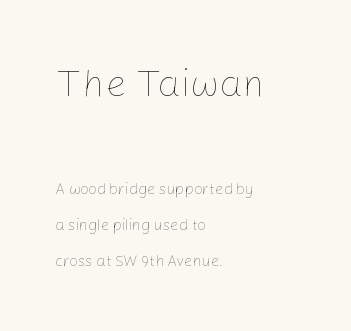
Descenders are the only things crossing below the line. Which chunk is bigger? The first one — the top block dwarfs the bottom. Note the varied advance widths — an 'i' is clearly narrower than an 'm'. The lettering holds an erect, upright posture throughout.
